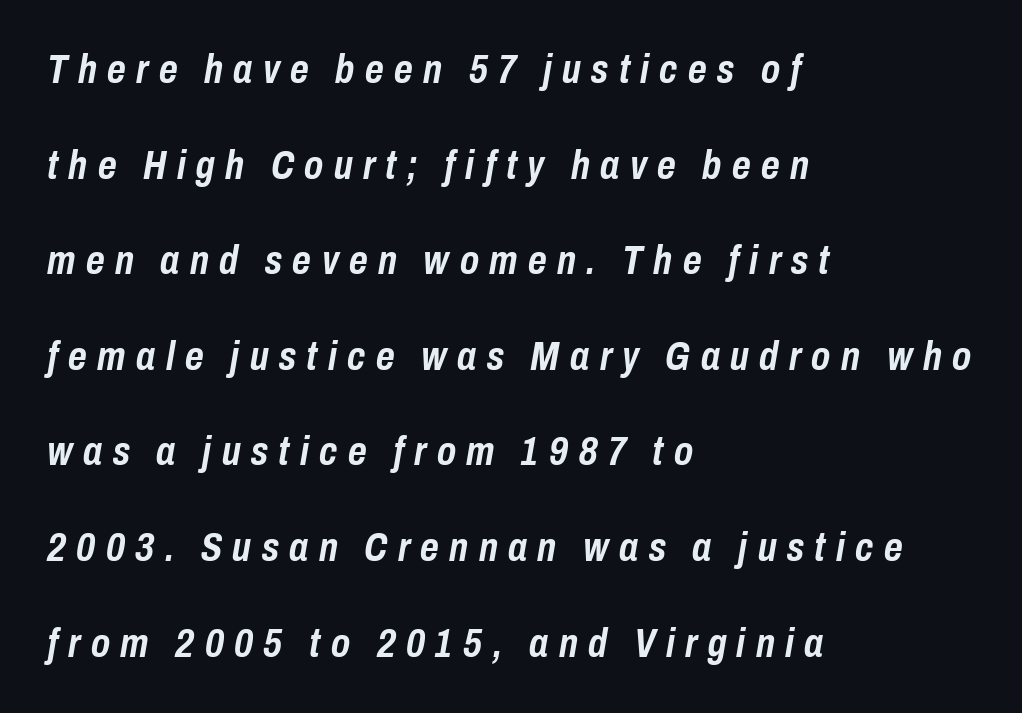
Q: Is the text bold? A: Yes.
Q: Is the text italic (slanted)? A: Yes, it leans right by about 10 degrees.
Q: Is the text underlined? A: No.
Q: How is the paragraph aligned? A: Left-aligned.
Q: Is the spacing between letters normal or unusually wide? A: Unusually wide.
Q: Is the spacing between lines tight, normal or loose? A: Loose.
Q: Width (condensed, normal, or wide)? A: Condensed.
Q: Stroke contrast? A: Low.
Q: x-height? A: Medium.
Q: Monospaced? A: No.
